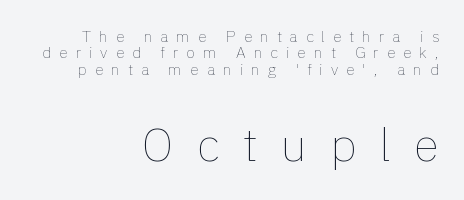
The image shows 47 px thin type, upright; set right-aligned, tight line spacing (1.03x), unusually wide letter spacing (+0.49 em), not underlined; the second (bottom) block is 2.94x larger; a medium x-height.
